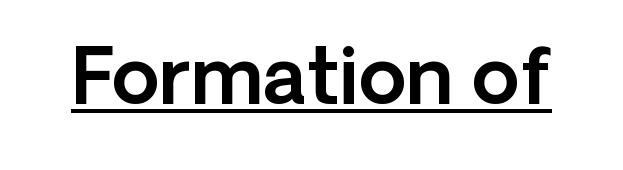
Q: Is the text italic (slanted)? A: No, it is upright.
Q: Is the typeface a serif or a sans-serif typeface? A: Sans-serif.
Q: Is the text underlined? A: Yes.
Q: Is the spacing between letters normal or unusually wide? A: Normal.
Q: Width (condensed, normal, or wide)? A: Normal.
Q: x-height? A: Medium.
Q: Monospaced? A: No.
